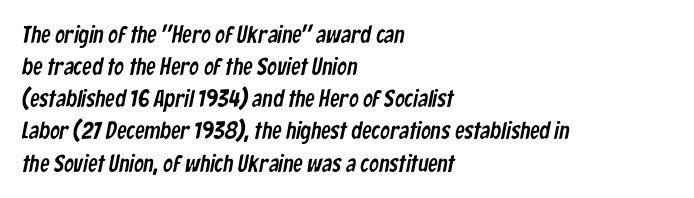
Q: Is the text underlined? A: No.
Q: How is the paragraph aligned? A: Left-aligned.
Q: Is the spacing between letters normal or unusually wide? A: Normal.
Q: Is the spacing between lines tight, normal or loose? A: Normal.
